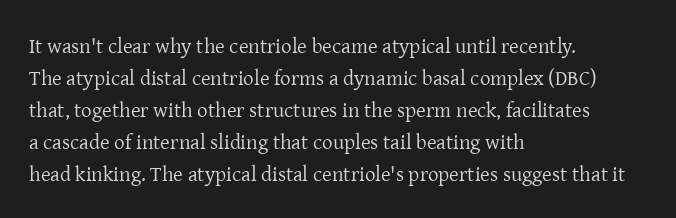
Vertical strokes here are truly vertical. The paragraph has a hard left edge and a soft right edge. The rendering uses a moderate line-height, typical for paragraphs. The cut favours lightness, reaching ordinary text weight at its darkest.
